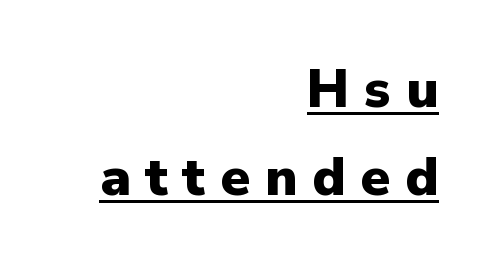
Q: Is the text bold? A: Yes.
Q: Is the text italic (slanted)? A: No, it is upright.
Q: Is the typeface a serif or a sans-serif typeface? A: Sans-serif.
Q: Is the text underlined? A: Yes.
Q: How is the paragraph aligned? A: Right-aligned.
Q: Is the spacing between letters normal or unusually wide? A: Unusually wide.
Q: Is the spacing between lines tight, normal or loose? A: Normal.
Q: Width (condensed, normal, or wide)? A: Normal.
Q: Stroke contrast? A: Low.
Q: x-height? A: Medium.
Q: Monospaced? A: No.
